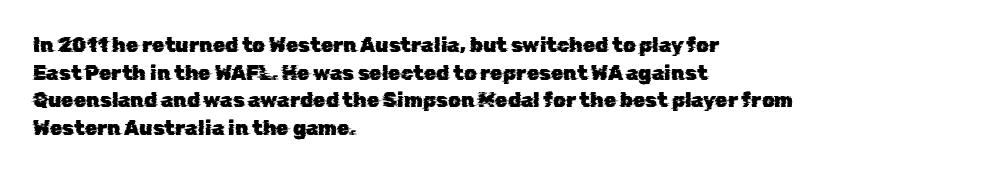
The baseline area is clear. Does extra space separate the letters? No, they use regular spacing. The passage is arranged the way most books set body copy — flush left. Honestly, the row spacing looks completely unremarkable.
